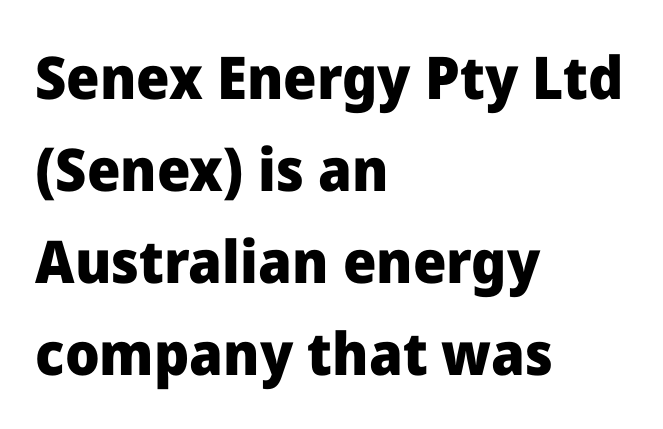
Summary of weight: heavy, a full bold. The rendering keeps characters at their native spacing. It's the straight-up-and-down kind of type. Descender tails drop into unmarked territory. Reading down the column, the eye jumps a familiar distance to each next line.
